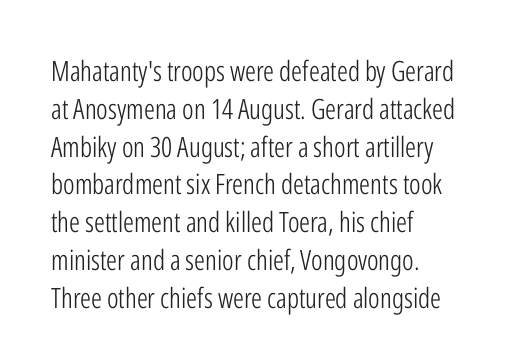
{"serif": "no", "italic": "no", "bold": "no", "weight": "light", "width": "condensed", "stroke_contrast": "low", "x_height": "medium", "monospaced": "no", "underline": "no", "align": "left", "line_spacing": "normal", "line_spacing_ratio": 1.35, "letter_spacing": "normal", "letter_spacing_em": 0.0, "glyph_px": 28}
